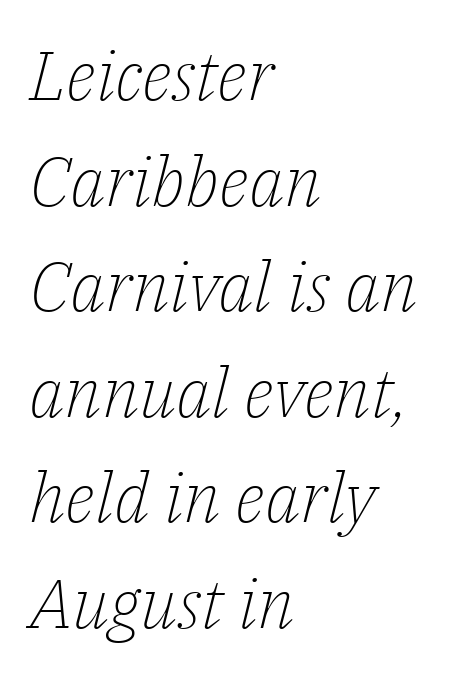
The image shows 69 px light serif type, italic (leaning right); set left-aligned, normal line spacing (1.53x), normal letter spacing, not underlined; low stroke contrast and a medium x-height.
